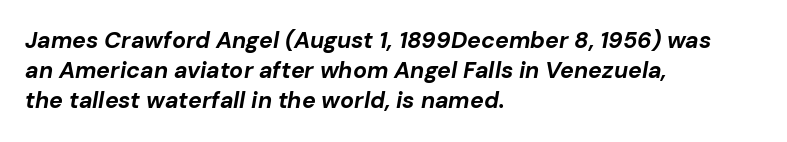
Q: Is the text bold? A: Yes.
Q: Is the text italic (slanted)? A: Yes, it leans right by about 10 degrees.
Q: Is the text underlined? A: No.
Q: How is the paragraph aligned? A: Left-aligned.
Q: Is the spacing between letters normal or unusually wide? A: Normal.
Q: Is the spacing between lines tight, normal or loose? A: Normal.
